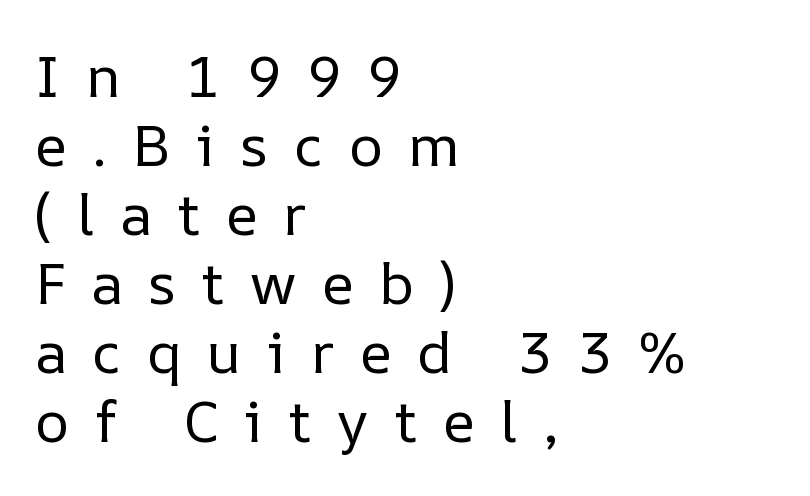
Q: Is the text bold? A: No.
Q: Is the text italic (slanted)? A: No, it is upright.
Q: Is the text underlined? A: No.
Q: How is the paragraph aligned? A: Left-aligned.
Q: Is the spacing between letters normal or unusually wide? A: Unusually wide.
Q: Width (condensed, normal, or wide)? A: Normal.
Q: Stroke contrast? A: Low.
Q: x-height? A: Medium.
Q: Monospaced? A: No.
